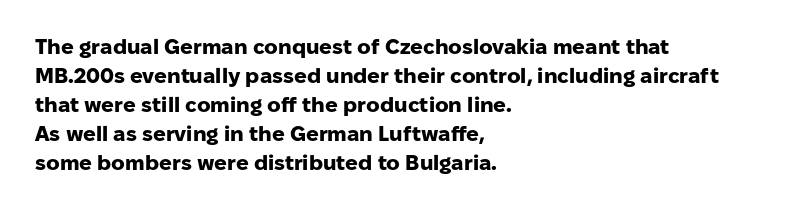
{"italic": "no", "bold": "yes", "underline": "no", "align": "left", "line_spacing": "normal", "line_spacing_ratio": 1.38, "letter_spacing": "normal", "letter_spacing_em": 0.0, "glyph_px": 21}
